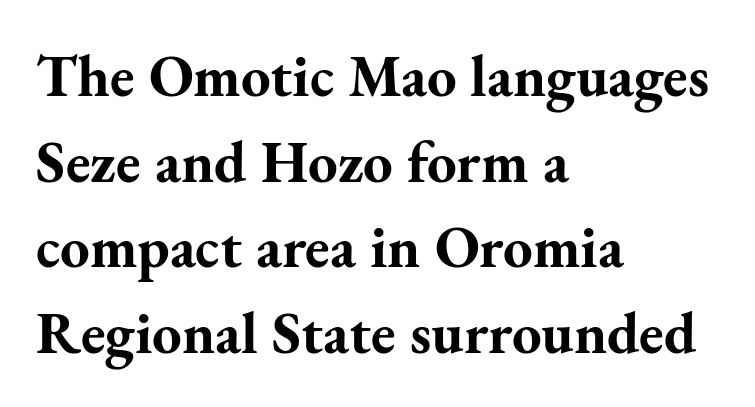
Q: Is the text bold? A: Yes.
Q: Is the text italic (slanted)? A: No, it is upright.
Q: Is the typeface a serif or a sans-serif typeface? A: Serif.
Q: Is the text underlined? A: No.
Q: How is the paragraph aligned? A: Left-aligned.
Q: Is the spacing between letters normal or unusually wide? A: Normal.
Q: Is the spacing between lines tight, normal or loose? A: Normal.
Q: Width (condensed, normal, or wide)? A: Normal.
Q: Stroke contrast? A: Medium.
Q: x-height? A: Small.
Q: Monospaced? A: No.
